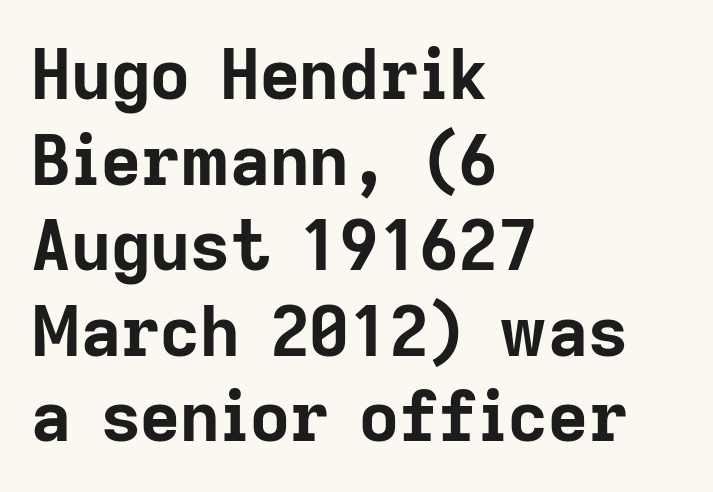
{"serif": "no", "italic": "no", "bold": "yes", "weight": "bold", "width": "normal", "stroke_contrast": "low", "x_height": "medium", "monospaced": "no", "underline": "no", "align": "left", "line_spacing_ratio": 1.24, "letter_spacing": "normal", "letter_spacing_em": 0.0, "glyph_px": 69}
